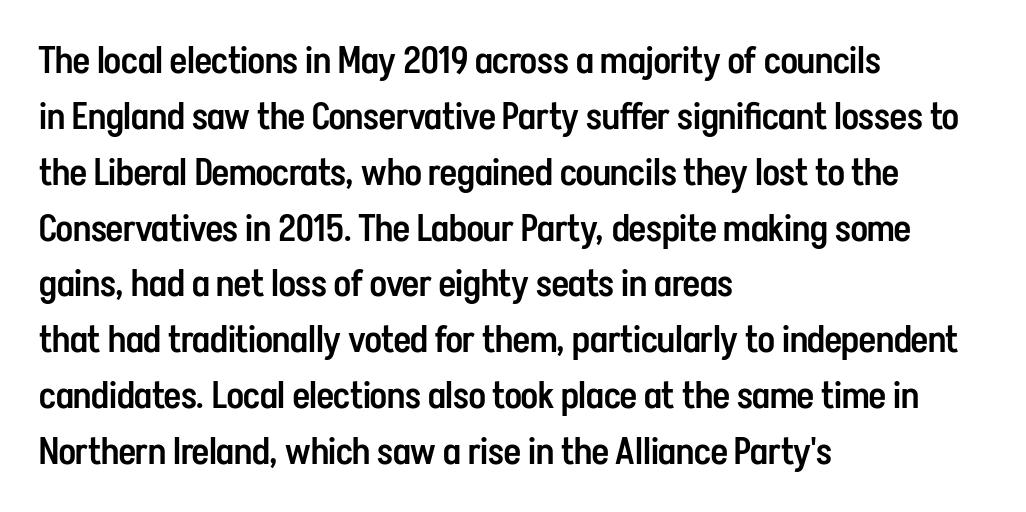
The image shows 37 px semibold, condensed sans-serif type, upright; set left-aligned, normal line spacing (1.51x), normal letter spacing, not underlined; low stroke contrast and a medium x-height.
